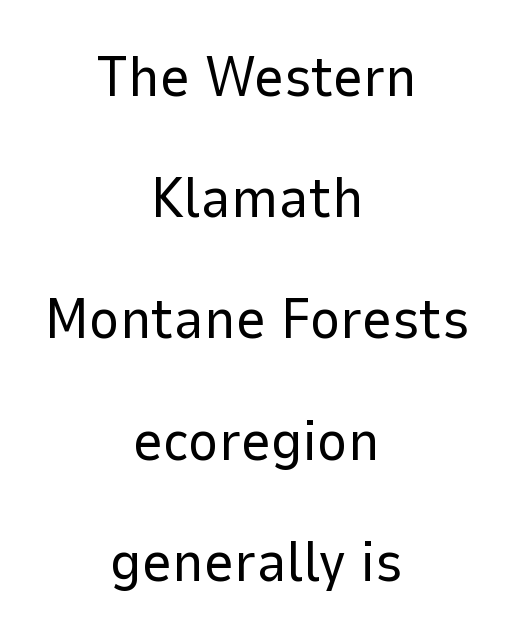
Q: Is the text bold? A: No.
Q: Is the text italic (slanted)? A: No, it is upright.
Q: Is the typeface a serif or a sans-serif typeface? A: Sans-serif.
Q: Is the text underlined? A: No.
Q: How is the paragraph aligned? A: Centered.
Q: Is the spacing between letters normal or unusually wide? A: Normal.
Q: Is the spacing between lines tight, normal or loose? A: Loose.
Q: Width (condensed, normal, or wide)? A: Normal.
Q: Stroke contrast? A: Low.
Q: x-height? A: Medium.
Q: Monospaced? A: No.
